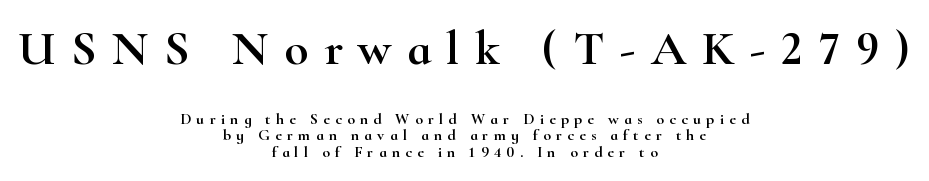
Is the lower block the larger one? No — the upper block carries the bigger type. How would I describe the line gaps? Narrow and economical. This rendering employs a face with finishing strokes, i.e., a serif. The line texture is sparse and dotted thanks to wide tracking. If you folded the block vertically in half, each line would mirror itself in length. Plain, unruled lines of type.
